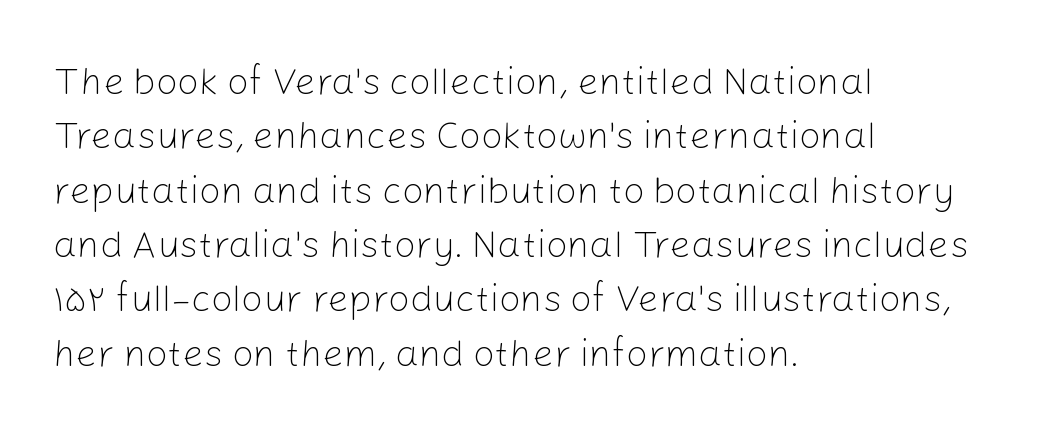
The image shows 38 px light sans-serif type, upright; set left-aligned, normal line spacing (1.43x), normal letter spacing, not underlined; low stroke contrast and a medium x-height.
